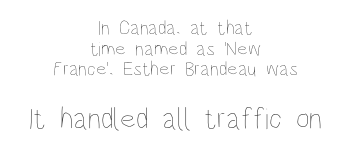
{"italic": "no", "bold": "no", "weight": "thin", "width": "condensed", "stroke_contrast": "low", "x_height": "large", "monospaced": "no", "underline": "no", "align": "center", "line_spacing": "tight", "line_spacing_ratio": 1.03, "letter_spacing": "normal", "letter_spacing_em": 0.0, "larger_block": "second", "size_ratio": 1.5, "glyph_px": 30}
